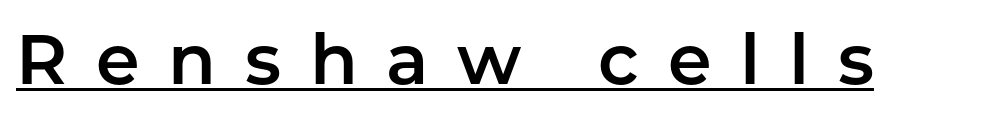
{"serif": "no", "italic": "no", "width": "normal", "stroke_contrast": "low", "x_height": "medium", "monospaced": "no", "underline": "yes", "letter_spacing": "wide", "letter_spacing_em": 0.41, "glyph_px": 70}
